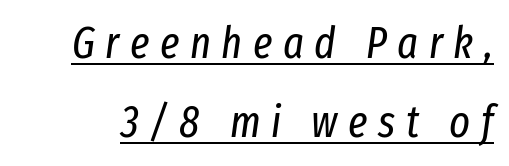
The image shows 44 px regular-weight, condensed type, italic (leaning right); set line spacing 1.8x, unusually wide letter spacing (+0.24 em), underlined; low stroke contrast and a medium x-height.
